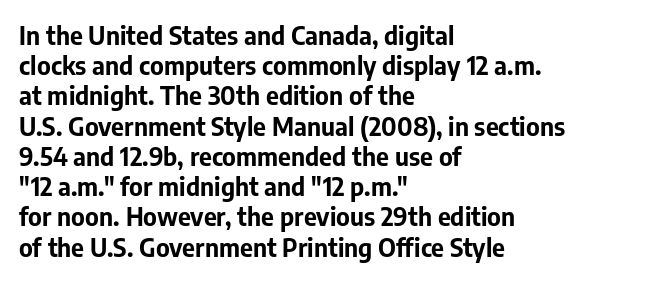
Q: Is the text bold? A: Yes.
Q: Is the text italic (slanted)? A: No, it is upright.
Q: Is the text underlined? A: No.
Q: How is the paragraph aligned? A: Left-aligned.
Q: Is the spacing between letters normal or unusually wide? A: Normal.
